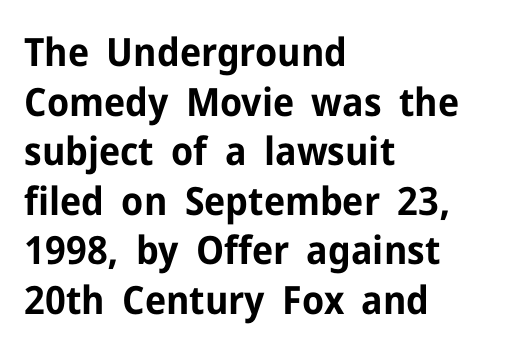
{"serif": "no", "italic": "no", "bold": "yes", "weight": "bold", "width": "normal", "stroke_contrast": "low", "x_height": "medium", "monospaced": "no", "underline": "no", "align": "left", "line_spacing": "normal", "line_spacing_ratio": 1.27, "letter_spacing": "normal", "letter_spacing_em": 0.0, "glyph_px": 39}
